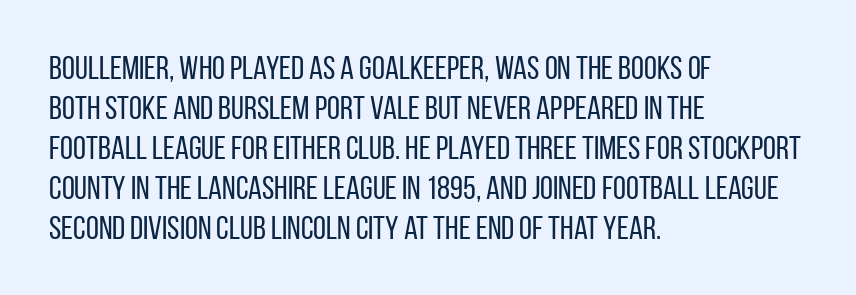
{"serif": "no", "italic": "no", "bold": "no", "weight": "regular", "width": "condensed", "stroke_contrast": "low", "x_height": "large", "monospaced": "no", "underline": "no", "align": "left", "line_spacing_ratio": 1.21, "letter_spacing": "normal", "letter_spacing_em": 0.0, "glyph_px": 33}
